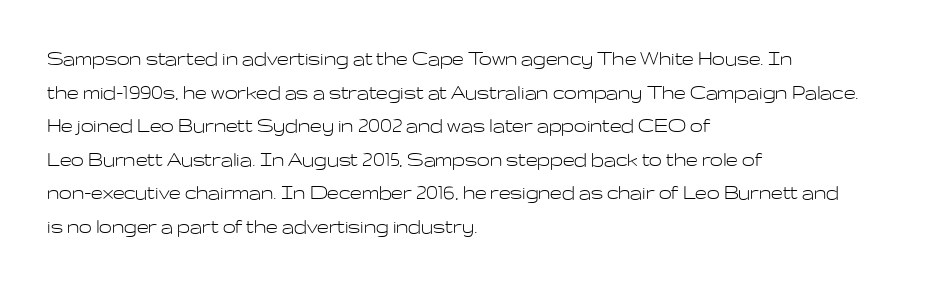
The image shows 23 px text type, upright; set left-aligned, normal line spacing (1.46x), normal letter spacing, not underlined.
